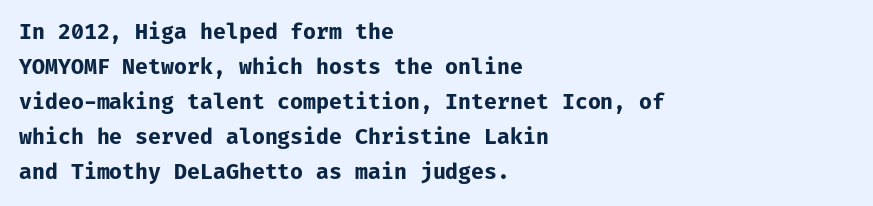
The image shows 21 px bold type, upright; set left-aligned, normal line spacing (1.67x), normal letter spacing, not underlined.
